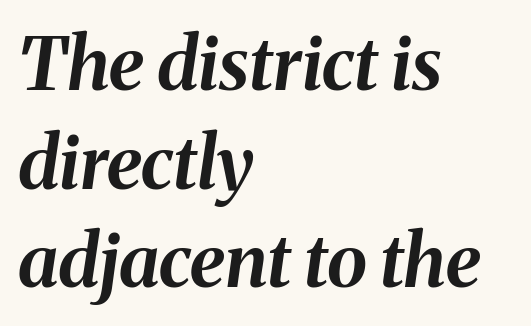
This sample keeps an unexceptional amount of space between lines. The baseline area is clear. Tracking here is standard; glyphs follow each other at the usual distance. Tall strokes in this sample are angled rather than plumb.
